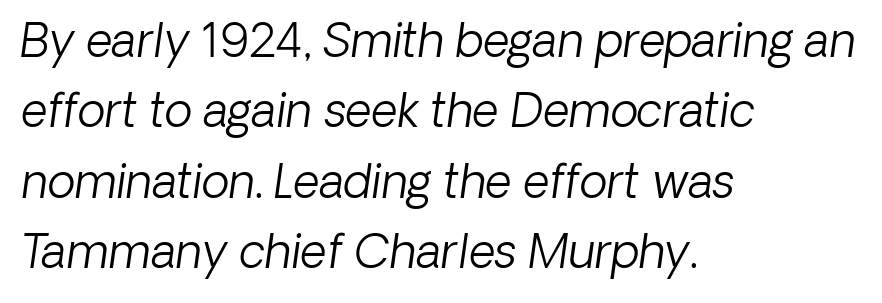
{"serif": "no", "bold": "no", "weight": "light", "width": "normal", "stroke_contrast": "low", "x_height": "medium", "monospaced": "no", "underline": "no", "align": "left", "line_spacing": "normal", "line_spacing_ratio": 1.53, "letter_spacing": "normal", "letter_spacing_em": 0.0, "glyph_px": 46}
